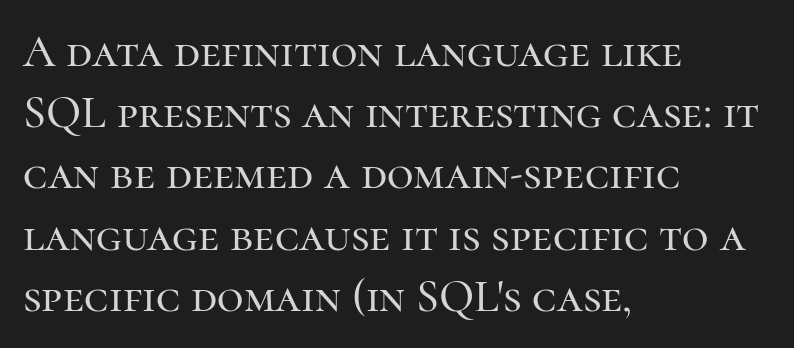
Designer's note — italics off, roman on. Varying glyph widths throughout — classic text-font behaviour. Baseline-to-baseline distance is the conventional proportion of letter height. The horizontal fit of the characters is conventional and even. Beneath every word, the page is bare.
